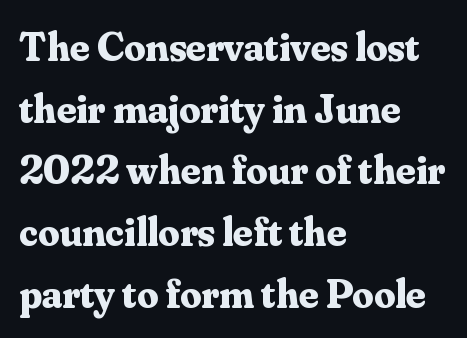
The zone under the glyphs is completely vacant. The type family on display is of the serif kind. Every row of glyphs begins at an identical x-position on the left. This is roman type, the default non-slanted kind. In terms of letterspacing, this is plain default setting. These words are printed bold, with thick strokes throughout.
